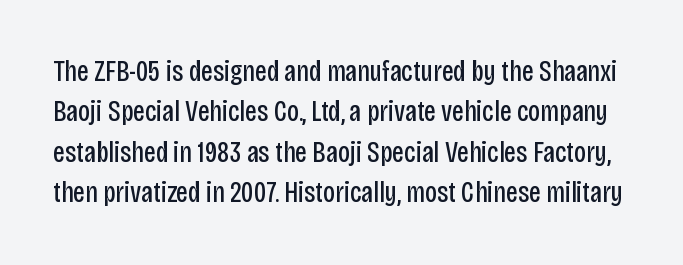
Whoever set this chose a conventional vertical rhythm. Note the varied advance widths — an 'i' is clearly narrower than an 'm'. Think standard paragraph weight, or any step lighter than that. If you drew a line through each stem, it would be perfectly vertical. How are the letters spaced? Ordinarily, with no added tracking.
